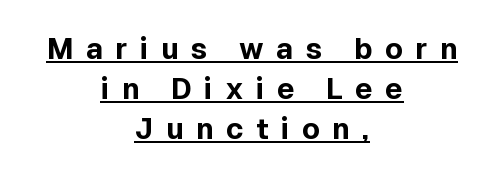
{"serif": "no", "italic": "no", "bold": "yes", "weight": "bold", "width": "normal", "x_height": "medium", "monospaced": "no", "underline": "yes", "align": "center", "line_spacing": "normal", "line_spacing_ratio": 1.38, "letter_spacing": "wide", "letter_spacing_em": 0.43, "glyph_px": 29}
